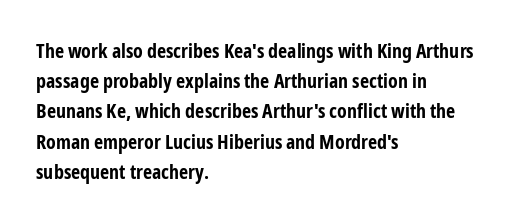
{"italic": "no", "bold": "yes", "underline": "no", "align": "left", "line_spacing": "normal", "line_spacing_ratio": 1.51, "letter_spacing": "normal", "letter_spacing_em": 0.0, "glyph_px": 20}
